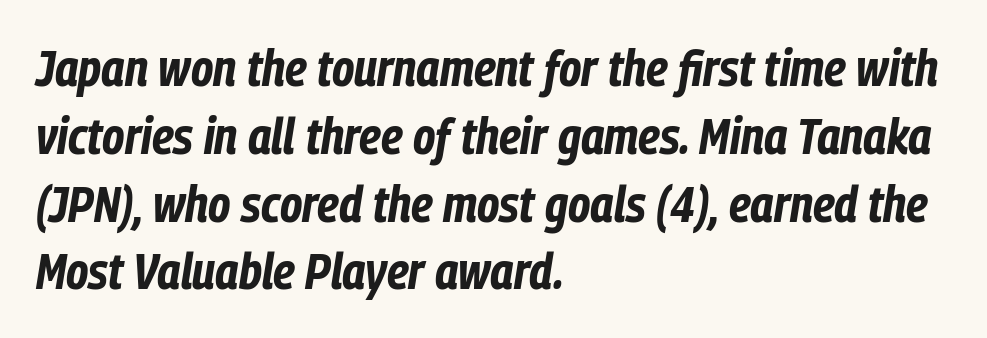
{"italic": "yes", "lean": "right", "slant_degrees": 9, "bold": "yes", "weight": "bold", "width": "condensed", "stroke_contrast": "low", "x_height": "medium", "monospaced": "no", "underline": "no", "align": "left", "line_spacing": "normal", "line_spacing_ratio": 1.33, "letter_spacing": "normal", "letter_spacing_em": 0.0, "glyph_px": 51}
